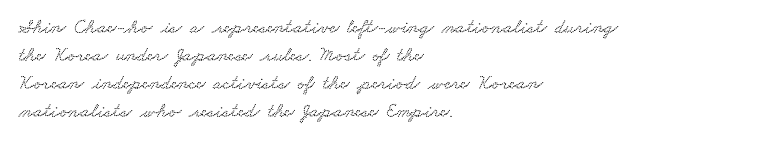
The image shows 20 px text type; set left-aligned, normal line spacing (1.4x), normal letter spacing, not underlined.
